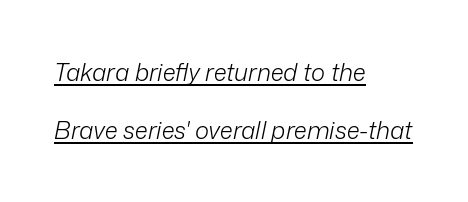
The specimen includes a rule beneath the text block's lines. The lines in this sample share a left origin and differ only in where they stop. If you measured baseline to baseline, you'd find a long distance. The tracking reads as untouched default to a designer's eye.
